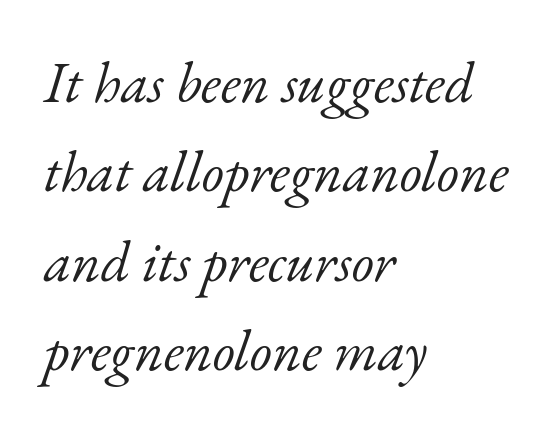
The image shows 57 px light serif type, italic (leaning right); set left-aligned, normal line spacing (1.57x), normal letter spacing, not underlined; low stroke contrast and a small x-height.
